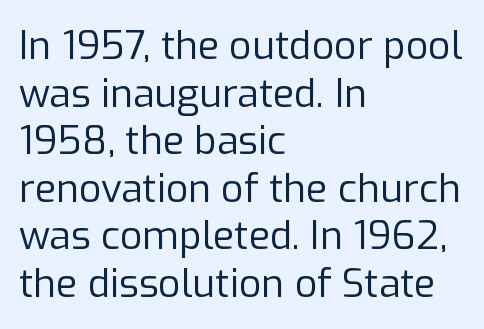
{"serif": "no", "italic": "no", "bold": "no", "weight": "regular", "width": "normal", "stroke_contrast": "low", "x_height": "medium", "monospaced": "no", "underline": "no", "align": "left", "line_spacing_ratio": 1.22, "letter_spacing": "normal", "letter_spacing_em": 0.0, "glyph_px": 39}
